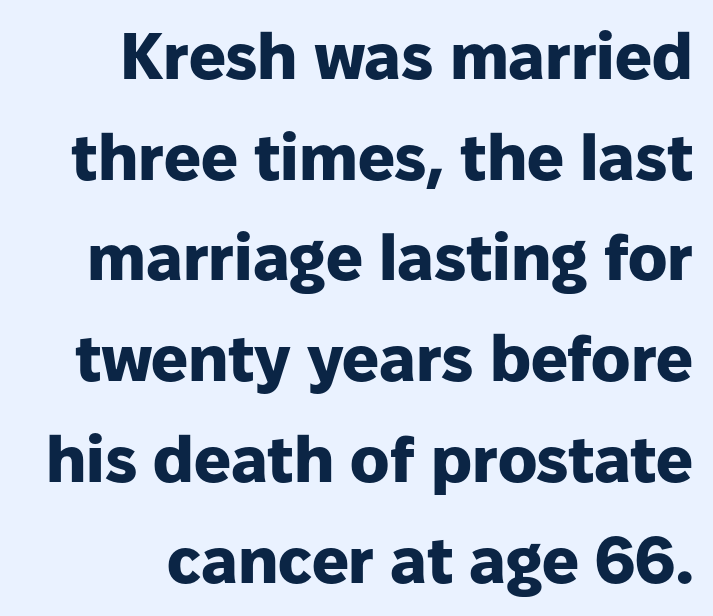
{"serif": "no", "italic": "no", "bold": "yes", "weight": "heavy", "width": "normal", "stroke_contrast": "low", "x_height": "medium", "monospaced": "no", "underline": "no", "line_spacing": "normal", "line_spacing_ratio": 1.55, "letter_spacing": "normal", "letter_spacing_em": 0.0, "glyph_px": 65}
